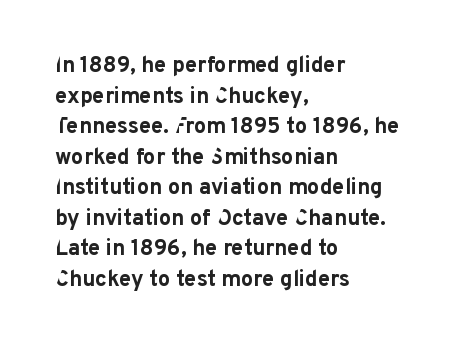
The image shows 22 px bold type, upright; set left-aligned, normal line spacing (1.39x), normal letter spacing, not underlined.
